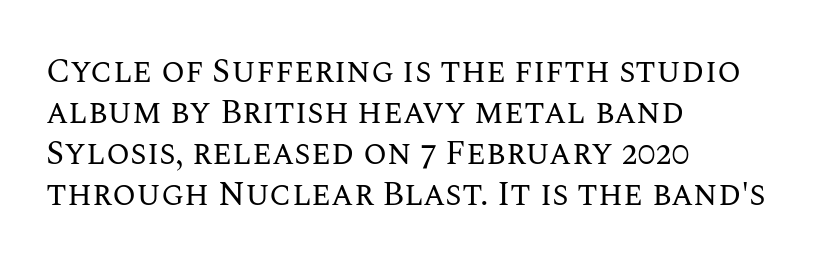
The rag falls on the right side of this text block. The zone under the glyphs is completely vacant. There is no visible air inserted between adjacent glyphs. The characters are drawn with everyday or finer stroke widths. You can tell it's not italic because the verticals are truly vertical.
